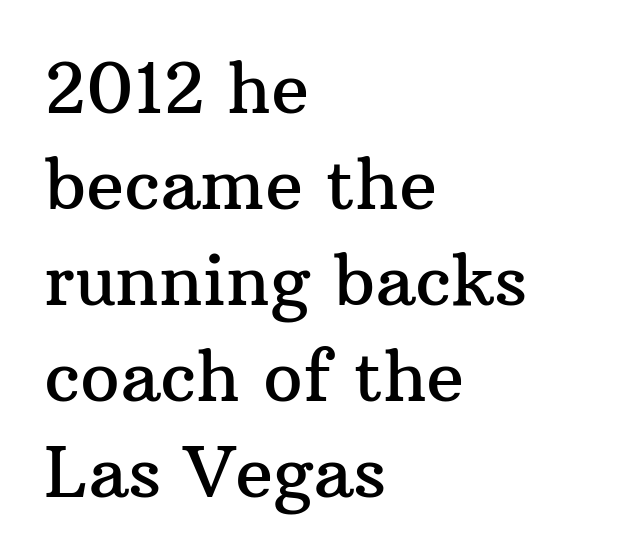
A typesetter would call this leading conventional body-copy spacing. Typeset ragged right — the left edge is the straight one. I'd call this a serif setting — the letters wear small feet. This sample has the flowing, uneven cadence of proportional lettering. Has an underline been added? It has not.
